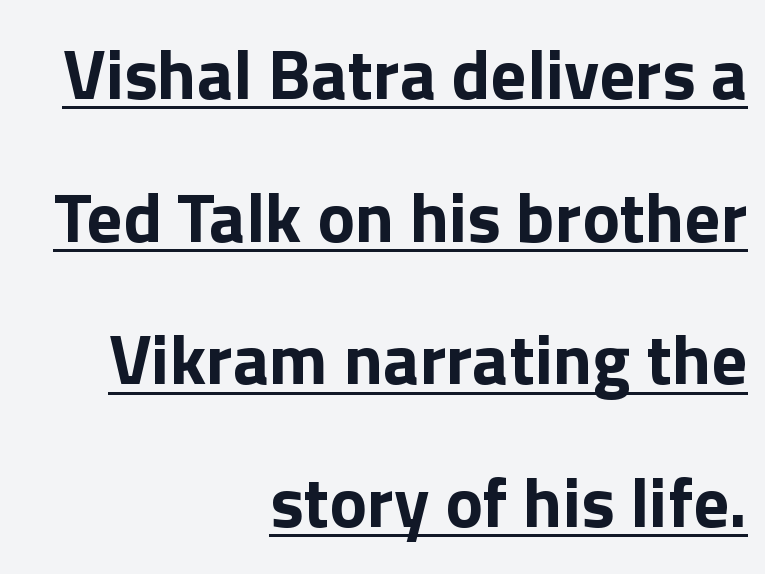
{"serif": "no", "italic": "no", "bold": "yes", "weight": "bold", "width": "normal", "x_height": "medium", "monospaced": "no", "underline": "yes", "align": "right", "line_spacing": "loose", "line_spacing_ratio": 2.01, "letter_spacing": "normal", "letter_spacing_em": 0.0, "glyph_px": 71}
